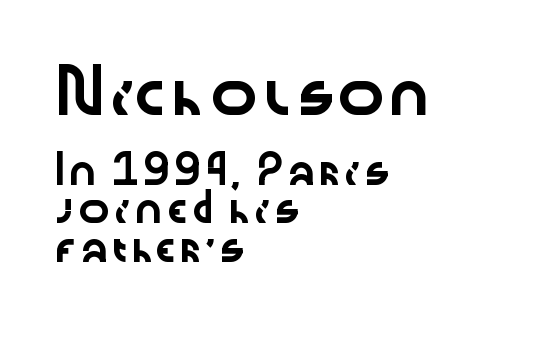
The rendering uses a moderate line-height, typical for paragraphs. Varying glyph widths throughout — classic text-font behaviour. In terms of posture, this sample is upright. The strip under each line holds only bare page. Compare the two chunks: the upper has the greater cap height.
